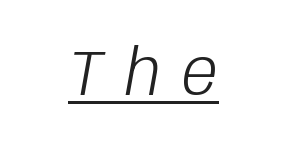
Q: Is the text bold? A: No.
Q: Is the text italic (slanted)? A: Yes, it leans right by about 10 degrees.
Q: Is the text underlined? A: Yes.
Q: Is the spacing between letters normal or unusually wide? A: Unusually wide.
Q: Width (condensed, normal, or wide)? A: Condensed.
Q: Stroke contrast? A: Low.
Q: x-height? A: Large.
Q: Monospaced? A: No.
